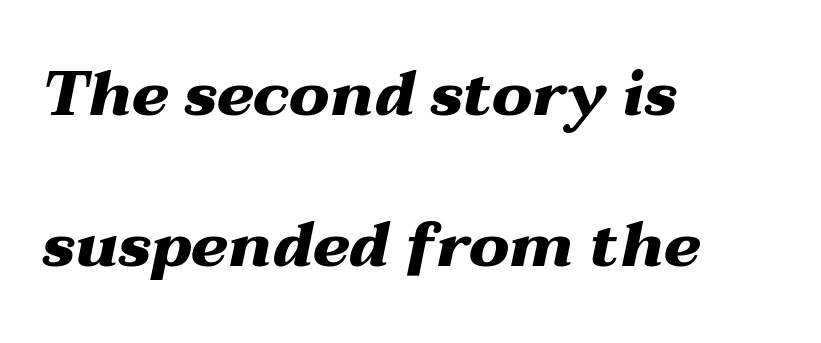
{"italic": "yes", "lean": "right", "slant_degrees": 12, "bold": "yes", "weight": "heavy", "width": "wide", "stroke_contrast": "medium", "x_height": "medium", "monospaced": "no", "underline": "no", "align": "left", "line_spacing": "loose", "line_spacing_ratio": 2.44, "letter_spacing": "normal", "letter_spacing_em": 0.0, "glyph_px": 62}
